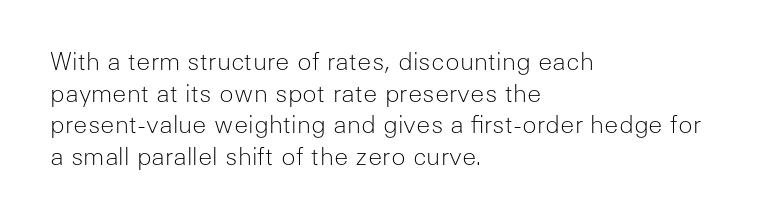
Leftover space on each line is placed entirely after the last word. The typesetting does not lean heavy: it is not bold. Honestly, the letter spacing is just normal — you wouldn't notice it. Underline: absent. If you drew a line through each stem, it would be perfectly vertical.
